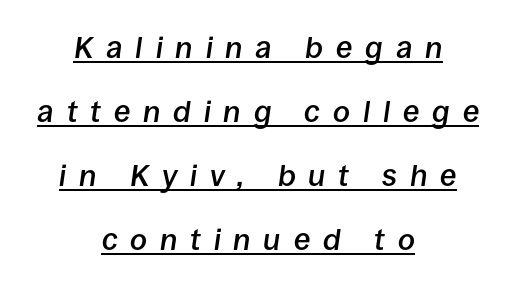
The image shows 30 px semibold type, italic (leaning right); set centered, loose line spacing (2.13x), unusually wide letter spacing (+0.43 em), underlined; low stroke contrast and a large x-height.
